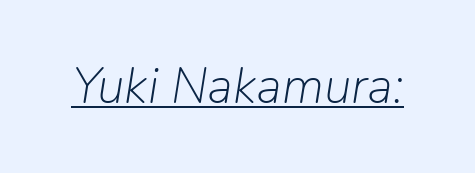
Beneath each row of characters lies a ruled line. Do the characters align in a grid? No, the font is proportional. Glyph-to-glyph distance matches everyday printed text. Does the lettering tilt? It does — this is italic.
